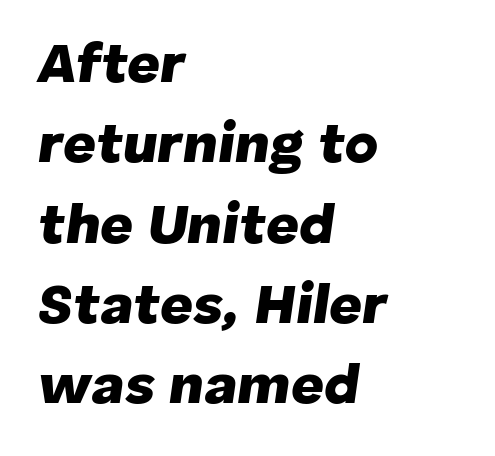
The image shows 57 px heavy type, italic (leaning right); set left-aligned, normal line spacing (1.41x), normal letter spacing, not underlined; low stroke contrast and a medium x-height.
